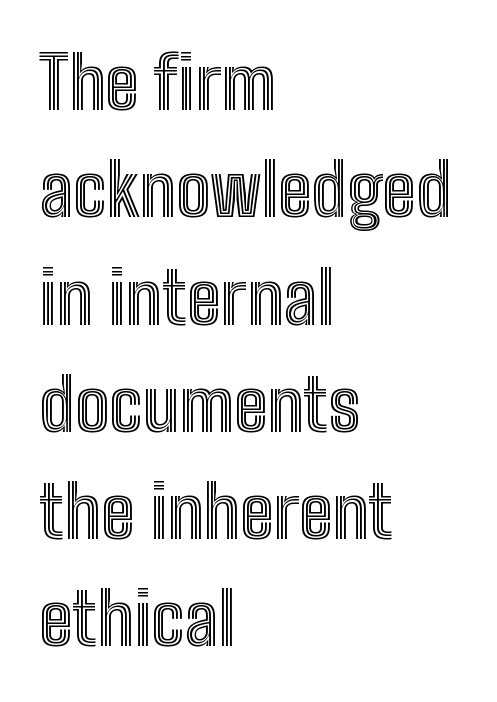
{"italic": "no", "width": "condensed", "x_height": "medium", "monospaced": "no", "underline": "no", "align": "left", "line_spacing": "normal", "line_spacing_ratio": 1.49, "letter_spacing": "normal", "letter_spacing_em": 0.0, "glyph_px": 72}
